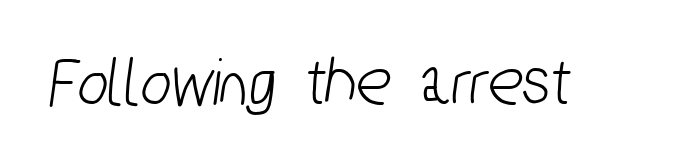
Q: Is the typeface a serif or a sans-serif typeface? A: Sans-serif.
Q: Is the text underlined? A: No.
Q: Is the spacing between letters normal or unusually wide? A: Normal.
Q: Width (condensed, normal, or wide)? A: Condensed.
Q: Stroke contrast? A: Low.
Q: x-height? A: Medium.
Q: Monospaced? A: No.
